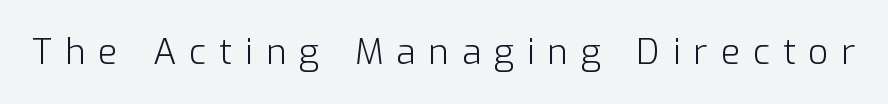
{"serif": "no", "italic": "no", "bold": "no", "weight": "light", "width": "normal", "stroke_contrast": "low", "x_height": "medium", "monospaced": "no", "underline": "no", "letter_spacing": "wide", "letter_spacing_em": 0.37, "glyph_px": 35}
